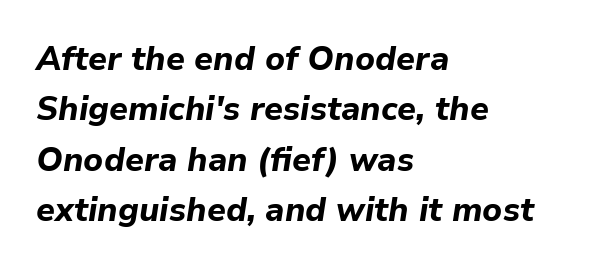
The image shows 33 px bold type, italic (leaning right); set left-aligned, normal line spacing (1.53x), normal letter spacing, not underlined; low stroke contrast and a medium x-height.
